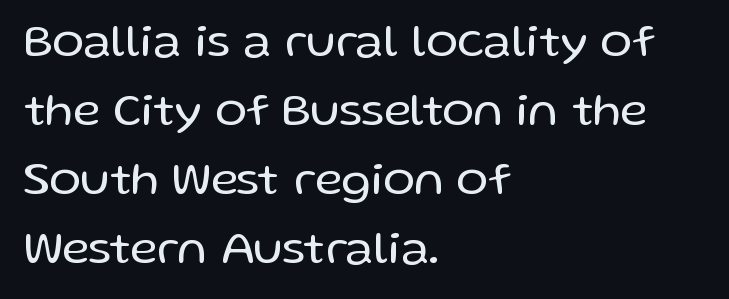
Leading: standard. Examine the stroke ends and you'll find no serifs. Spacing verdict: proportional, widths tailored to each character. Vertical strokes here are truly vertical. The lines are quadded left.
